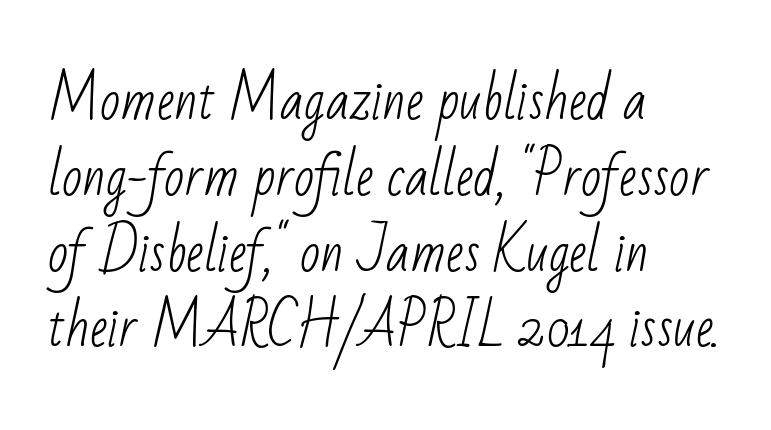
The image shows 53 px light, condensed sans-serif type; set left-aligned, normal line spacing (1.43x), normal letter spacing, not underlined; low stroke contrast and a small x-height.
